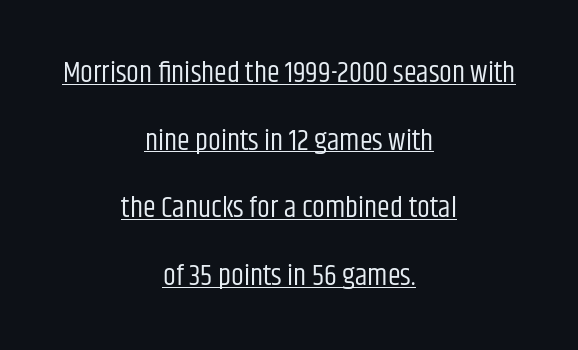
{"serif": "no", "italic": "no", "bold": "no", "weight": "regular", "width": "condensed", "stroke_contrast": "low", "x_height": "large", "monospaced": "no", "underline": "yes", "align": "center", "line_spacing": "loose", "line_spacing_ratio": 2.33, "letter_spacing": "normal", "letter_spacing_em": 0.0, "glyph_px": 29}
